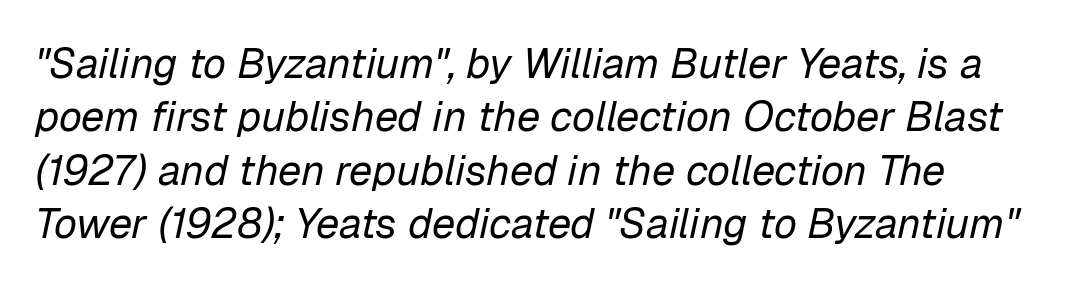
Q: Is the text bold? A: No.
Q: Is the text italic (slanted)? A: Yes, it leans right by about 12 degrees.
Q: Is the text underlined? A: No.
Q: Is the spacing between letters normal or unusually wide? A: Normal.
Q: Is the spacing between lines tight, normal or loose? A: Normal.
Q: Width (condensed, normal, or wide)? A: Normal.
Q: Stroke contrast? A: Low.
Q: x-height? A: Medium.
Q: Monospaced? A: No.
